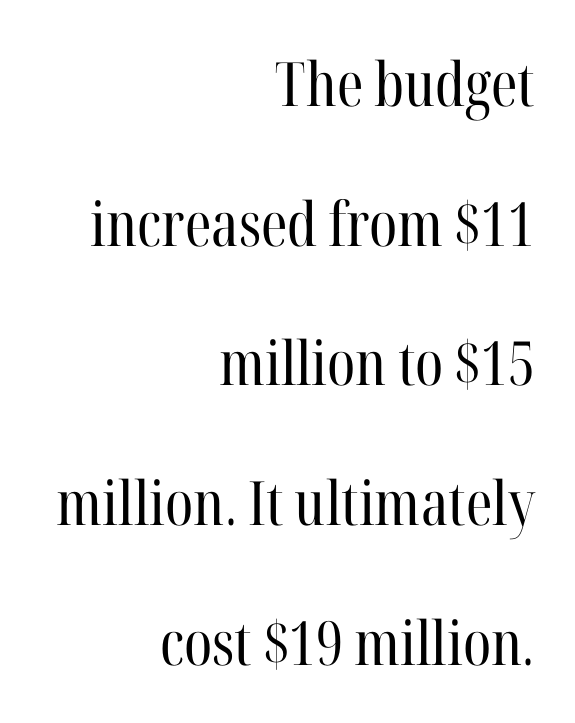
{"serif": "yes", "italic": "no", "bold": "no", "weight": "regular", "width": "condensed", "stroke_contrast": "high", "x_height": "medium", "monospaced": "no", "underline": "no", "align": "right", "line_spacing": "loose", "line_spacing_ratio": 2.29, "letter_spacing": "normal", "letter_spacing_em": 0.0, "glyph_px": 61}
